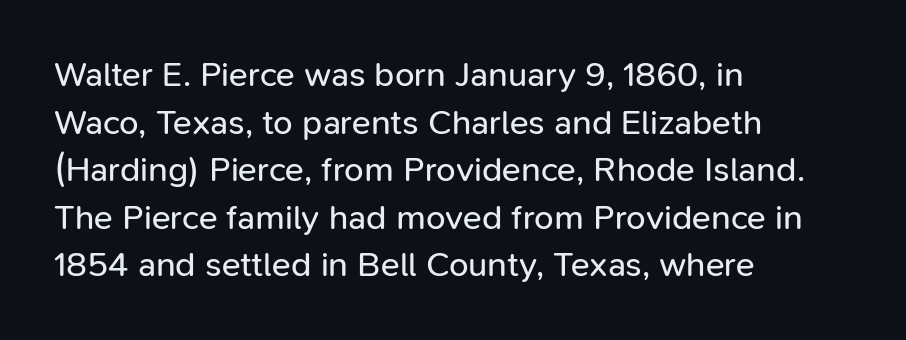
{"serif": "no", "italic": "no", "bold": "no", "weight": "regular", "width": "normal", "stroke_contrast": "low", "x_height": "medium", "monospaced": "no", "underline": "no", "align": "left", "line_spacing": "normal", "line_spacing_ratio": 1.36, "letter_spacing": "normal", "letter_spacing_em": 0.0, "glyph_px": 35}
